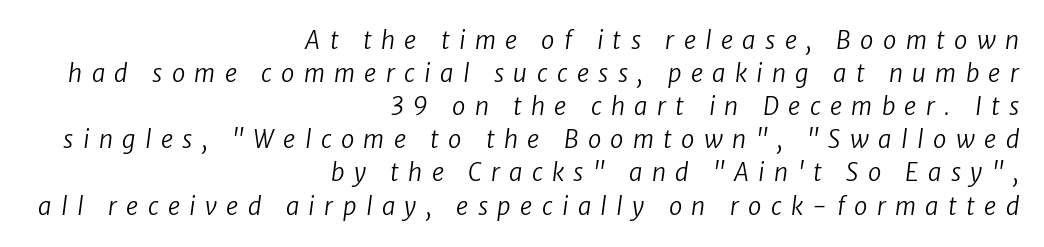
{"bold": "no", "underline": "no", "align": "right", "line_spacing": "normal", "line_spacing_ratio": 1.38, "letter_spacing": "wide", "letter_spacing_em": 0.39, "glyph_px": 24}
